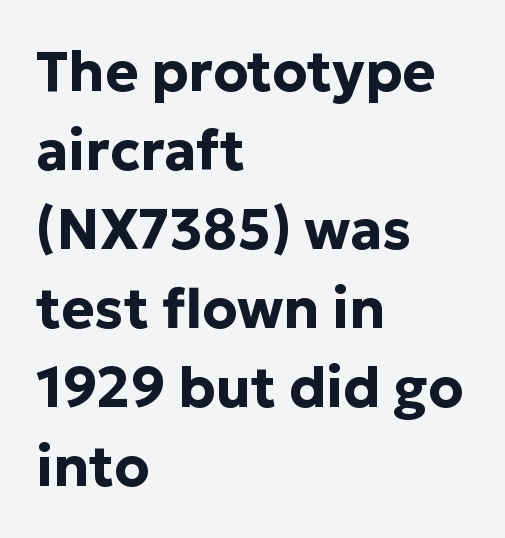
Q: Is the text bold? A: Yes.
Q: Is the text italic (slanted)? A: No, it is upright.
Q: Is the typeface a serif or a sans-serif typeface? A: Sans-serif.
Q: Is the text underlined? A: No.
Q: How is the paragraph aligned? A: Left-aligned.
Q: Is the spacing between letters normal or unusually wide? A: Normal.
Q: Is the spacing between lines tight, normal or loose? A: Normal.
Q: Width (condensed, normal, or wide)? A: Normal.
Q: Stroke contrast? A: Low.
Q: x-height? A: Medium.
Q: Monospaced? A: No.
